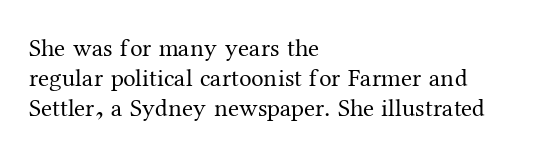
Q: Is the text bold? A: No.
Q: Is the text italic (slanted)? A: No, it is upright.
Q: Is the text underlined? A: No.
Q: How is the paragraph aligned? A: Left-aligned.
Q: Is the spacing between letters normal or unusually wide? A: Normal.
